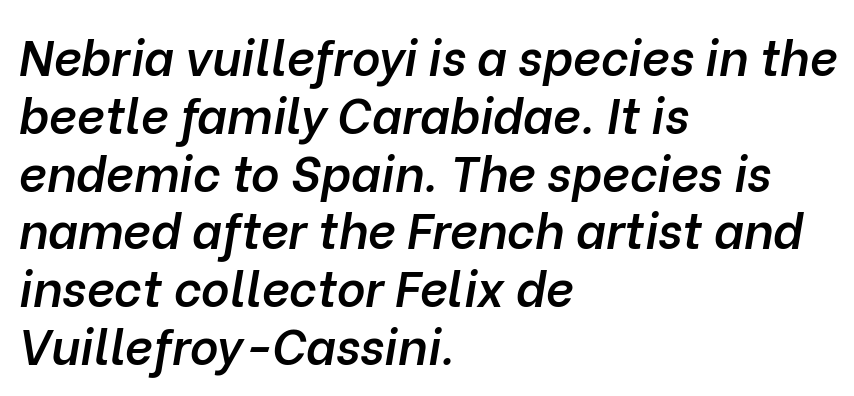
Emphasis-style slanted type is in use. Is this a fixed-width face? No — the glyphs have proportional, varying widths. These words are printed semibold, heavier than regular yet not bold. Check the space under the baseline: it is left empty.
